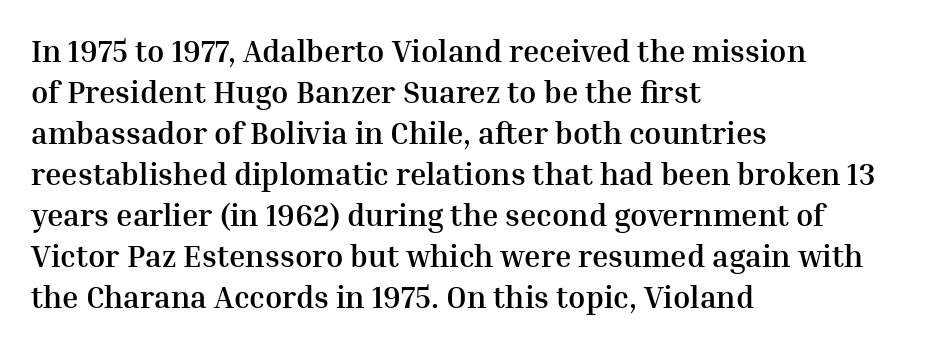
Q: Is the text bold? A: Yes.
Q: Is the text italic (slanted)? A: No, it is upright.
Q: Is the typeface a serif or a sans-serif typeface? A: Serif.
Q: Is the text underlined? A: No.
Q: How is the paragraph aligned? A: Left-aligned.
Q: Is the spacing between letters normal or unusually wide? A: Normal.
Q: Is the spacing between lines tight, normal or loose? A: Normal.
Q: Width (condensed, normal, or wide)? A: Normal.
Q: Stroke contrast? A: Medium.
Q: x-height? A: Medium.
Q: Monospaced? A: No.
